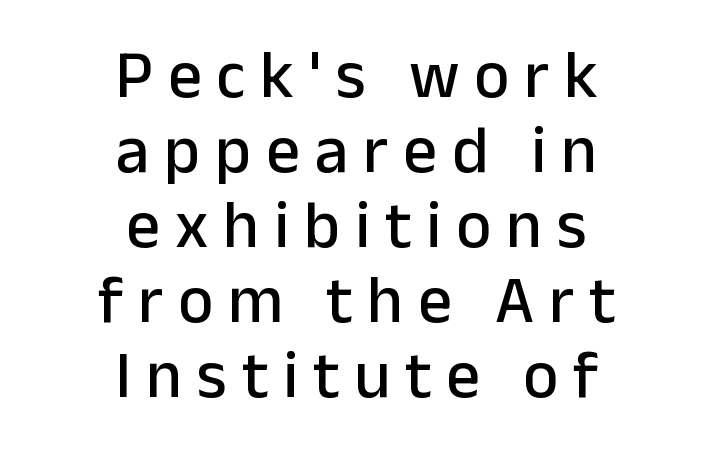
Line spacing here is tight. The glyphs are unaccompanied by any horizontal stroke below them. Visually the block forms a symmetrical silhouette, jagged on both flanks. The text was rendered using a sans face with plain stroke endings. Proportional: the letters do not fall into vertical columns. A roman cut, with each character standing at attention.
